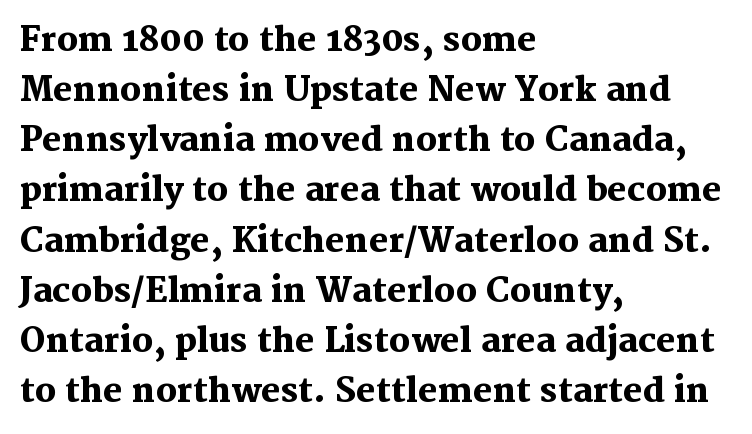
Look at the bottom of the vertical strokes: they flare into serifs here. Each word holds together tightly as a unit, with standard inter-letter gaps. This sample uses an upright cut, with every glyph sitting square on the baseline. Line spacing here is normal. These lines carry a lot of weight — the face is fully bold.
